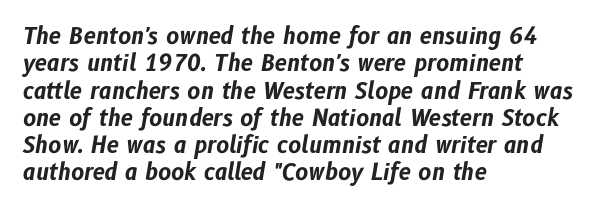
{"italic": "yes", "lean": "right", "slant_degrees": 10, "bold": "yes", "underline": "no", "align": "left", "line_spacing_ratio": 1.24, "letter_spacing": "normal", "letter_spacing_em": 0.0, "glyph_px": 22}
